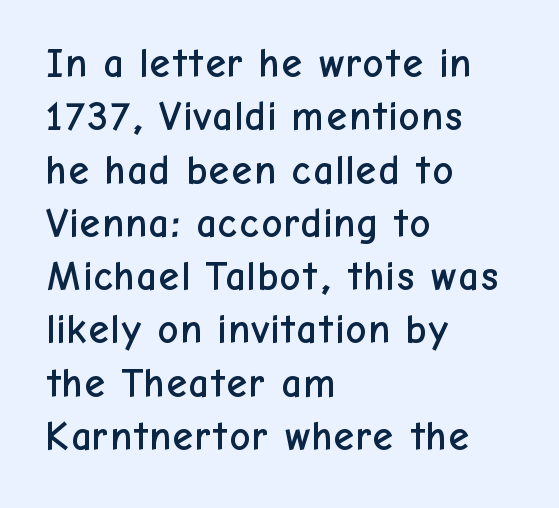
The image shows 41 px sans-serif type, upright; set left-aligned, normal line spacing (1.3x), normal letter spacing, not underlined; low stroke contrast and a medium x-height.
